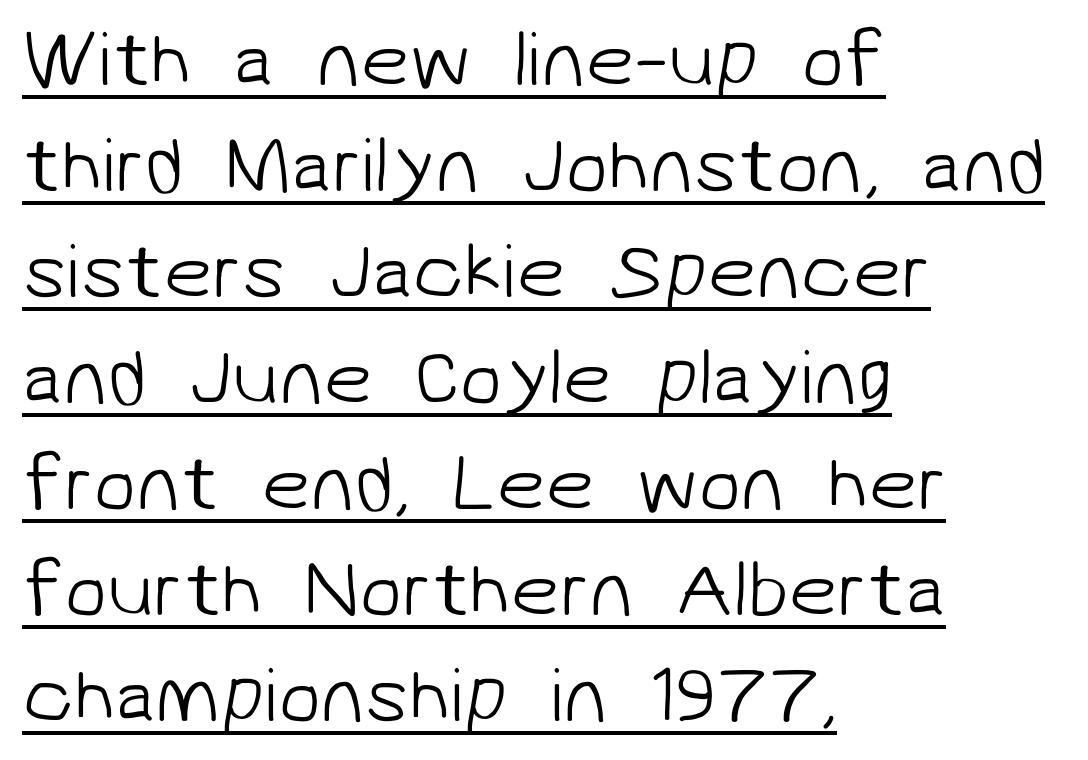
The image shows 78 px light sans-serif type; set left-aligned, normal line spacing (1.36x), normal letter spacing, underlined; low stroke contrast and a medium x-height.
